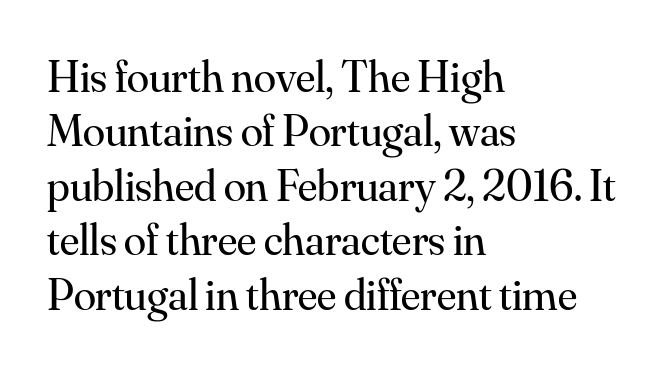
{"serif": "yes", "italic": "no", "bold": "no", "weight": "regular", "width": "normal", "stroke_contrast": "medium", "x_height": "small", "monospaced": "no", "underline": "no", "align": "left", "line_spacing_ratio": 1.21, "letter_spacing": "normal", "letter_spacing_em": 0.0, "glyph_px": 45}
